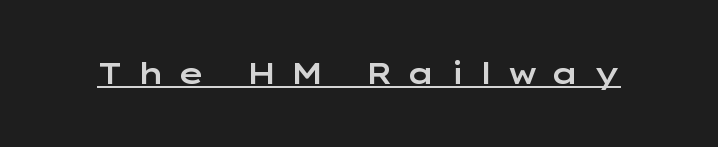
The image shows 29 px wide sans-serif type, upright; set unusually wide letter spacing (+0.44 em), underlined; low stroke contrast and a medium x-height.
